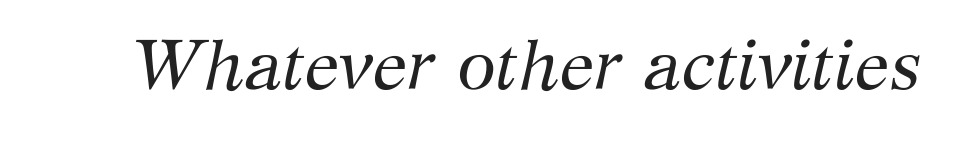
The image shows 70 px regular-weight serif type, italic (leaning right); set normal letter spacing, not underlined; medium stroke contrast and a medium x-height.
